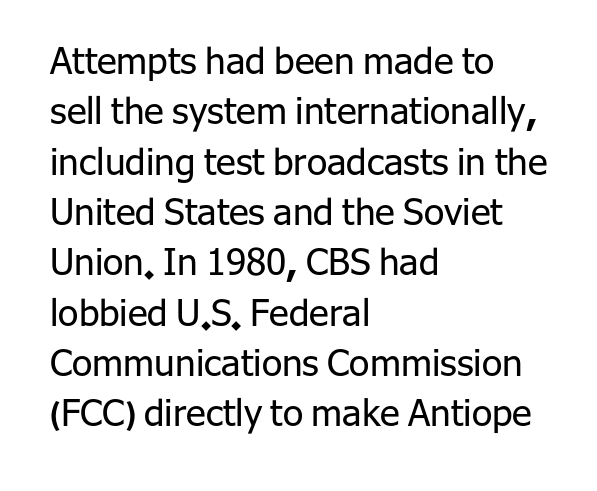
{"serif": "no", "italic": "no", "bold": "no", "weight": "regular", "width": "normal", "stroke_contrast": "low", "x_height": "medium", "monospaced": "no", "underline": "no", "align": "left", "line_spacing": "normal", "line_spacing_ratio": 1.36, "letter_spacing": "normal", "letter_spacing_em": 0.0, "glyph_px": 37}
